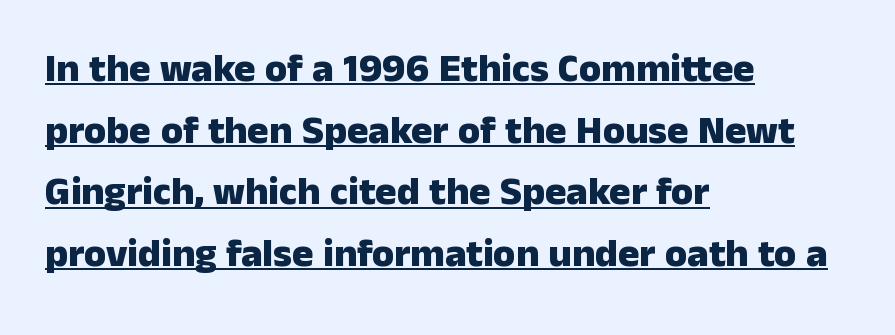
Each line of the rendering has a horizontal stroke beneath the glyphs. Serif or sans? Sans — the stroke terminals are bare. Weight check: bold — yes, fully. Do the characters align in a grid? No, the font is proportional. Does extra space separate the letters? No, they use regular spacing. The lettering holds an erect, upright posture throughout.
